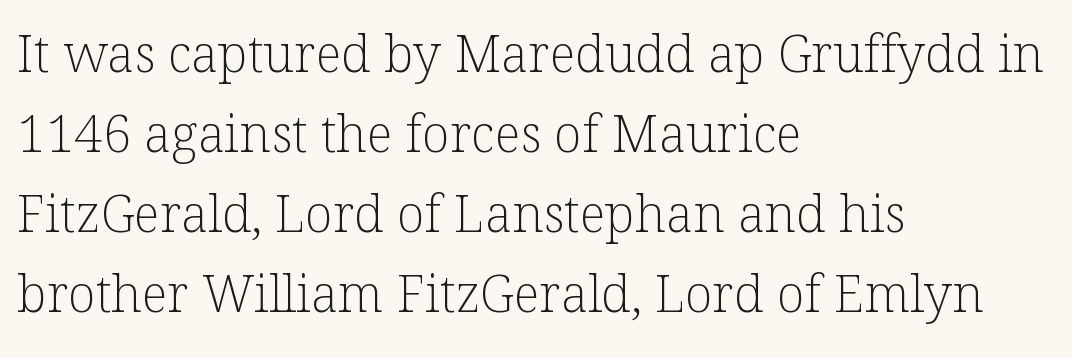
{"serif": "yes", "italic": "no", "bold": "no", "weight": "light", "width": "normal", "stroke_contrast": "low", "x_height": "medium", "monospaced": "no", "underline": "no", "align": "left", "line_spacing": "normal", "line_spacing_ratio": 1.57, "letter_spacing": "normal", "letter_spacing_em": 0.0, "glyph_px": 51}
